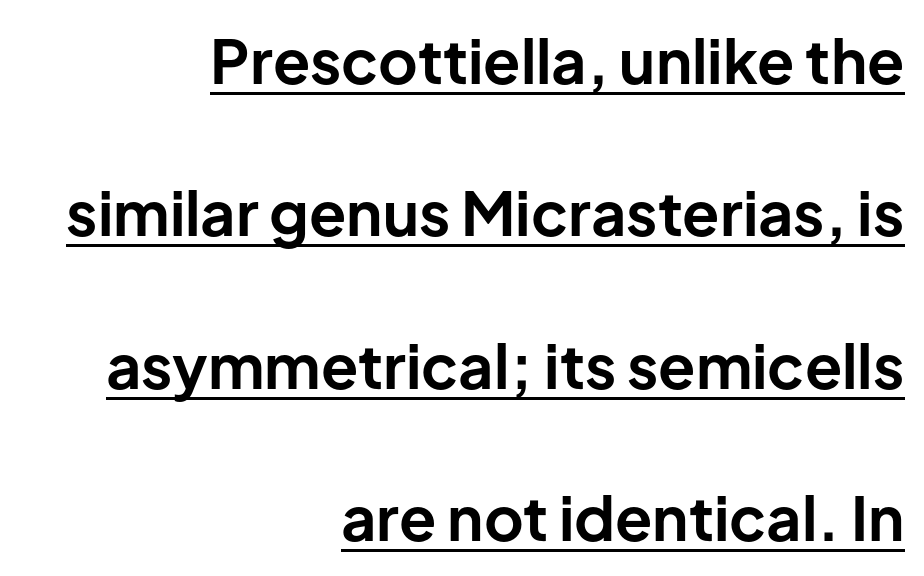
Q: Is the text bold? A: Yes.
Q: Is the text italic (slanted)? A: No, it is upright.
Q: Is the typeface a serif or a sans-serif typeface? A: Sans-serif.
Q: Is the text underlined? A: Yes.
Q: How is the paragraph aligned? A: Right-aligned.
Q: Is the spacing between letters normal or unusually wide? A: Normal.
Q: Is the spacing between lines tight, normal or loose? A: Loose.
Q: Width (condensed, normal, or wide)? A: Normal.
Q: Stroke contrast? A: Low.
Q: x-height? A: Medium.
Q: Monospaced? A: No.
